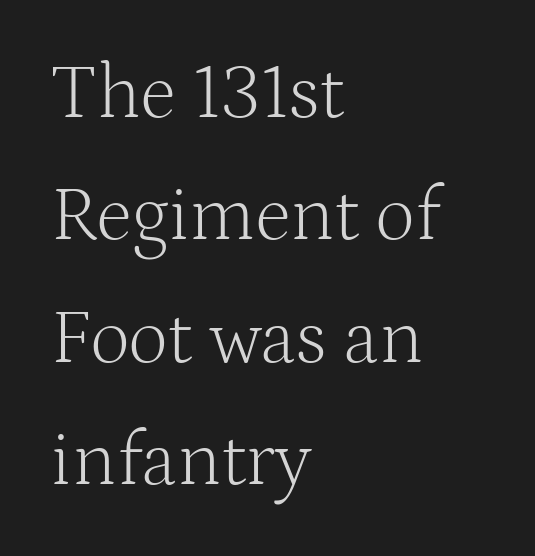
Q: Is the text bold? A: No.
Q: Is the text italic (slanted)? A: No, it is upright.
Q: Is the typeface a serif or a sans-serif typeface? A: Serif.
Q: Is the text underlined? A: No.
Q: How is the paragraph aligned? A: Left-aligned.
Q: Is the spacing between letters normal or unusually wide? A: Normal.
Q: Is the spacing between lines tight, normal or loose? A: Normal.
Q: Width (condensed, normal, or wide)? A: Normal.
Q: Stroke contrast? A: Medium.
Q: x-height? A: Medium.
Q: Monospaced? A: No.
